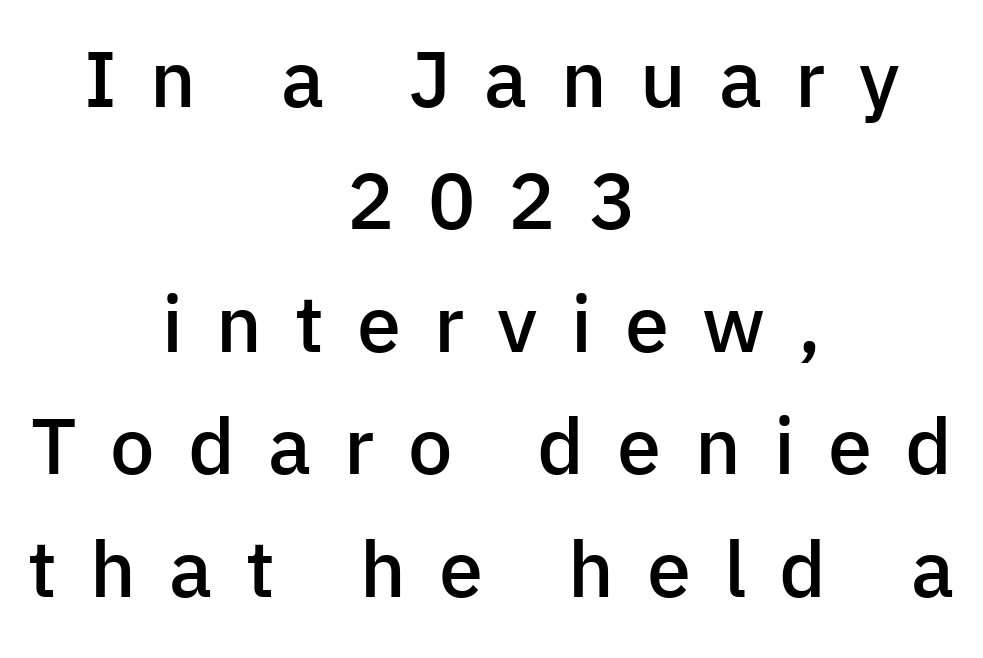
{"serif": "no", "italic": "no", "bold": "semi", "weight": "semibold", "width": "normal", "stroke_contrast": "low", "x_height": "medium", "monospaced": "no", "underline": "no", "align": "center", "line_spacing": "normal", "line_spacing_ratio": 1.55, "letter_spacing": "wide", "letter_spacing_em": 0.42, "glyph_px": 79}
